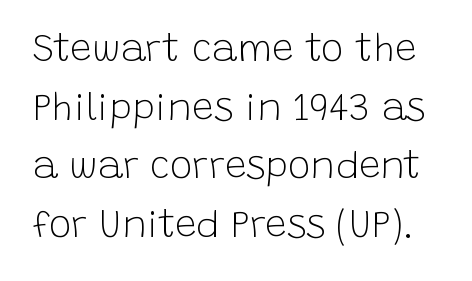
Spacing verdict: proportional, widths tailored to each character. How are the letters spaced? Ordinarily, with no added tracking. The area under the type is left untouched. It's the straight-up-and-down kind of type. Counters stay open thanks to moderate or lighter strokes.
